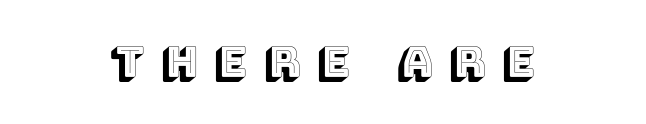
The image shows 43 px text type, upright; set centered, unusually wide letter spacing (+0.39 em), not underlined; a large x-height.
